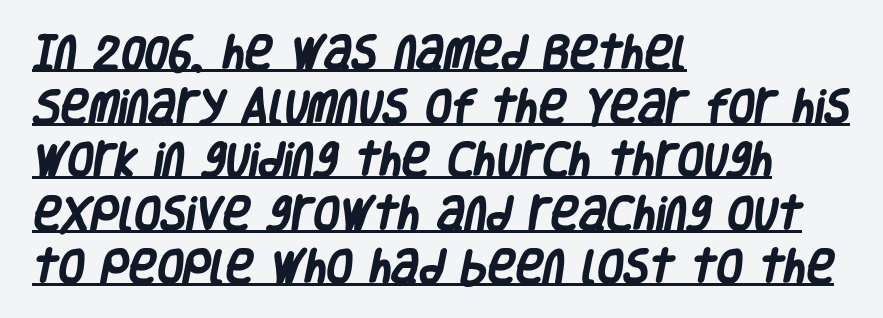
The image shows 38 px heavy, condensed sans-serif type; set left-aligned, normal line spacing (1.41x), normal letter spacing, underlined; low stroke contrast and a large x-height.
